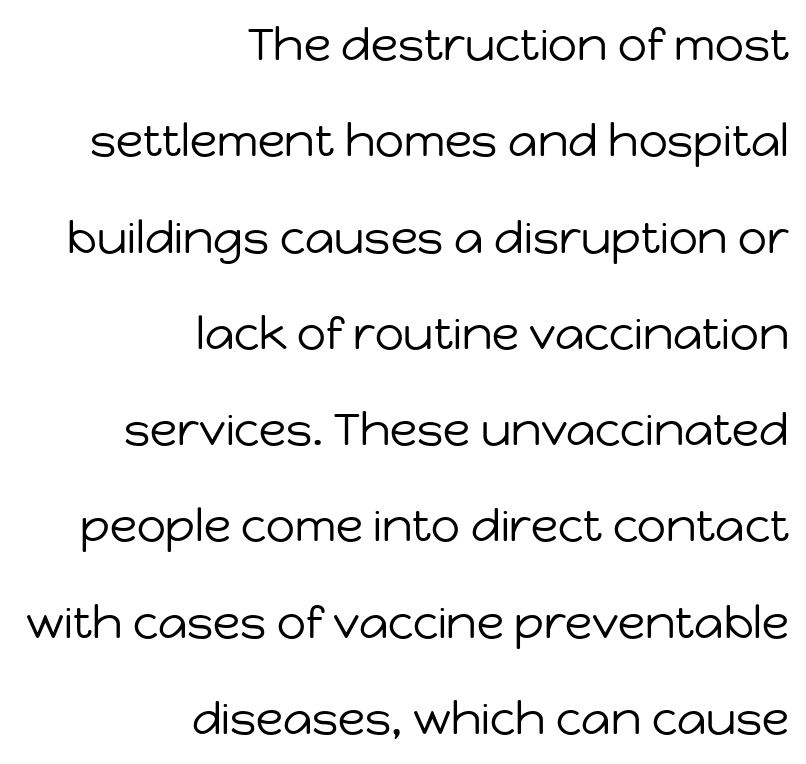
Q: Is the text bold? A: No.
Q: Is the text italic (slanted)? A: No, it is upright.
Q: Is the typeface a serif or a sans-serif typeface? A: Sans-serif.
Q: Is the text underlined? A: No.
Q: How is the paragraph aligned? A: Right-aligned.
Q: Is the spacing between letters normal or unusually wide? A: Normal.
Q: Is the spacing between lines tight, normal or loose? A: Loose.
Q: Width (condensed, normal, or wide)? A: Normal.
Q: Stroke contrast? A: Low.
Q: x-height? A: Medium.
Q: Monospaced? A: No.
